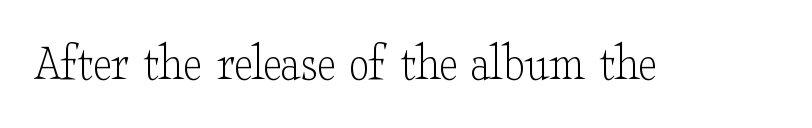
Q: Is the text bold? A: No.
Q: Is the text italic (slanted)? A: No, it is upright.
Q: Is the typeface a serif or a sans-serif typeface? A: Serif.
Q: Is the text underlined? A: No.
Q: Is the spacing between letters normal or unusually wide? A: Normal.
Q: Width (condensed, normal, or wide)? A: Wide.
Q: Stroke contrast? A: Low.
Q: x-height? A: Small.
Q: Monospaced? A: No.
